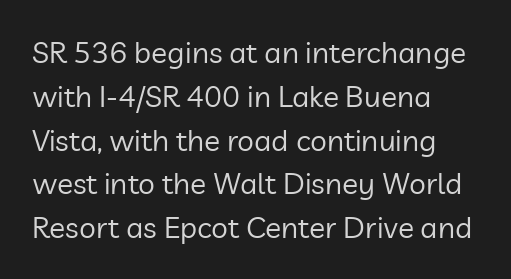
The image shows 30 px regular-weight sans-serif type, upright; set left-aligned, normal line spacing (1.46x), normal letter spacing, not underlined; low stroke contrast and a medium x-height.
